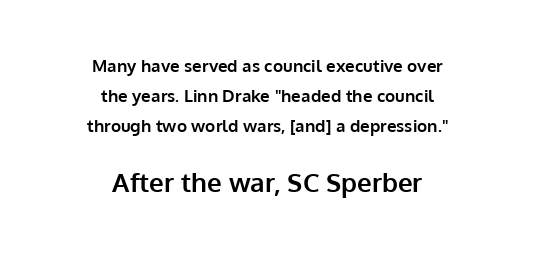
Q: Is the text bold? A: Yes.
Q: Is the text italic (slanted)? A: No, it is upright.
Q: Is the text underlined? A: No.
Q: How is the paragraph aligned? A: Centered.
Q: Is the spacing between letters normal or unusually wide? A: Normal.
Q: Which block of text is set in a larger size, the first (top) or the second (bottom)? A: The second (bottom) one.
